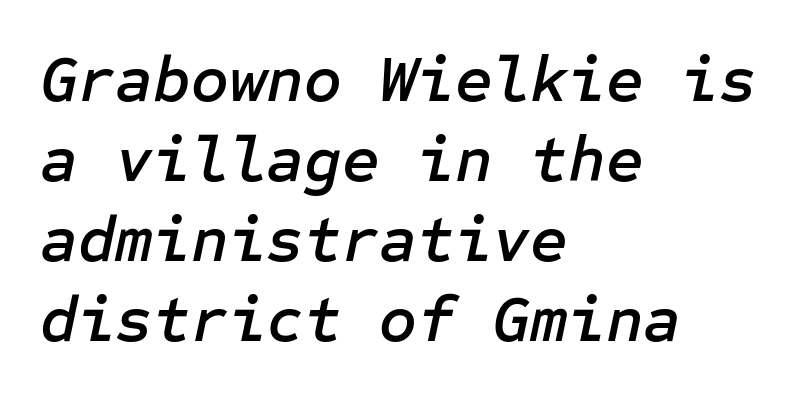
The image shows 65 px text type, italic (leaning right); set left-aligned, line spacing 1.23x, normal letter spacing, not underlined; low stroke contrast and a medium x-height.
